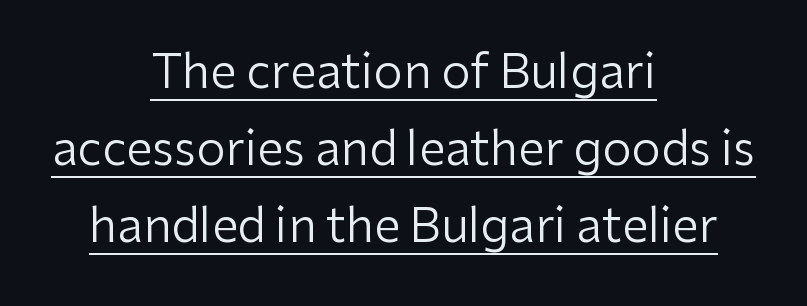
Q: Is the text bold? A: No.
Q: Is the text italic (slanted)? A: No, it is upright.
Q: Is the typeface a serif or a sans-serif typeface? A: Sans-serif.
Q: Is the text underlined? A: Yes.
Q: How is the paragraph aligned? A: Centered.
Q: Is the spacing between letters normal or unusually wide? A: Normal.
Q: Is the spacing between lines tight, normal or loose? A: Normal.
Q: Width (condensed, normal, or wide)? A: Normal.
Q: Stroke contrast? A: Low.
Q: x-height? A: Medium.
Q: Monospaced? A: No.
